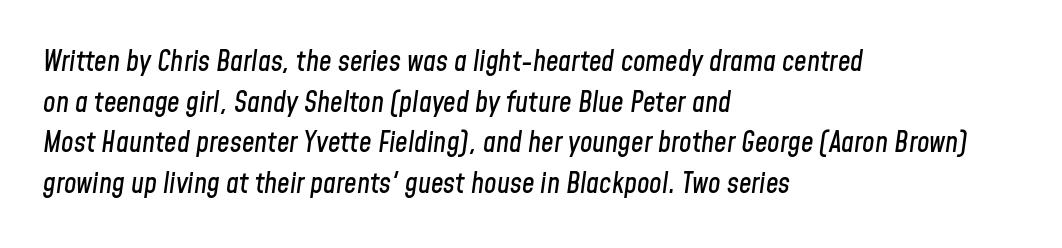
Q: Is the text italic (slanted)? A: Yes, it leans right by about 8 degrees.
Q: Is the text underlined? A: No.
Q: How is the paragraph aligned? A: Left-aligned.
Q: Is the spacing between letters normal or unusually wide? A: Normal.
Q: Is the spacing between lines tight, normal or loose? A: Normal.
Q: Width (condensed, normal, or wide)? A: Condensed.
Q: Stroke contrast? A: Low.
Q: x-height? A: Medium.
Q: Monospaced? A: No.
